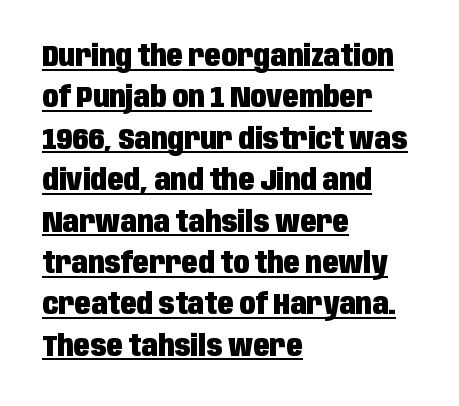
{"serif": "no", "italic": "no", "bold": "yes", "weight": "heavy", "width": "condensed", "stroke_contrast": "low", "x_height": "large", "monospaced": "no", "underline": "yes", "align": "left", "line_spacing": "normal", "line_spacing_ratio": 1.38, "letter_spacing": "normal", "letter_spacing_em": 0.0, "glyph_px": 30}
